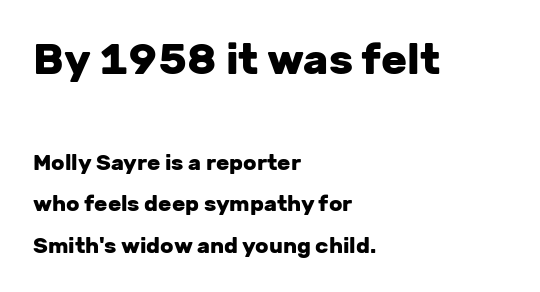
Q: Is the text bold? A: Yes.
Q: Is the text italic (slanted)? A: No, it is upright.
Q: Is the typeface a serif or a sans-serif typeface? A: Sans-serif.
Q: Is the text underlined? A: No.
Q: How is the paragraph aligned? A: Left-aligned.
Q: Is the spacing between letters normal or unusually wide? A: Normal.
Q: Which block of text is set in a larger size, the first (top) or the second (bottom)? A: The first (top) one.
Q: Width (condensed, normal, or wide)? A: Normal.
Q: Stroke contrast? A: Low.
Q: x-height? A: Medium.
Q: Monospaced? A: No.
